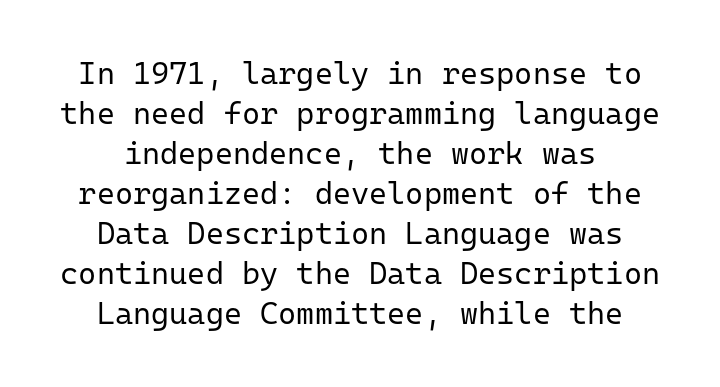
Q: Is the text bold? A: No.
Q: Is the text italic (slanted)? A: No, it is upright.
Q: Is the typeface a serif or a sans-serif typeface? A: Sans-serif.
Q: Is the text underlined? A: No.
Q: Is the spacing between letters normal or unusually wide? A: Normal.
Q: Is the spacing between lines tight, normal or loose? A: Normal.
Q: Width (condensed, normal, or wide)? A: Normal.
Q: Stroke contrast? A: Low.
Q: x-height? A: Medium.
Q: Monospaced? A: Yes.
